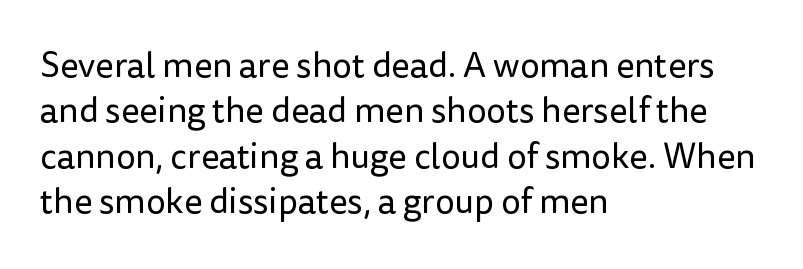
{"serif": "no", "italic": "no", "bold": "no", "weight": "regular", "width": "normal", "stroke_contrast": "low", "x_height": "medium", "monospaced": "no", "underline": "no", "align": "left", "line_spacing": "normal", "line_spacing_ratio": 1.3, "letter_spacing": "normal", "letter_spacing_em": 0.0, "glyph_px": 35}
